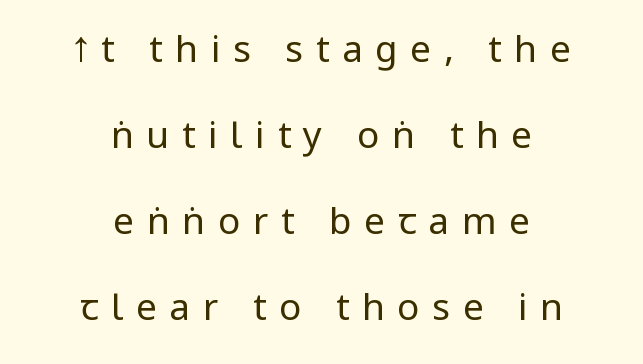
The image shows 37 px regular-weight, condensed sans-serif type, upright; set centered, loose line spacing (2.32x), unusually wide letter spacing (+0.34 em), not underlined; low stroke contrast and a large x-height.
